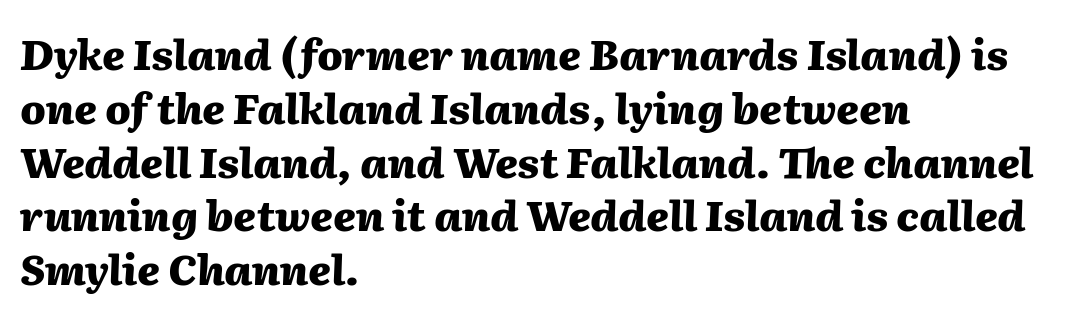
The image shows 42 px heavy type, italic (leaning right); set left-aligned, normal line spacing (1.28x), normal letter spacing, not underlined; medium stroke contrast and a medium x-height.
